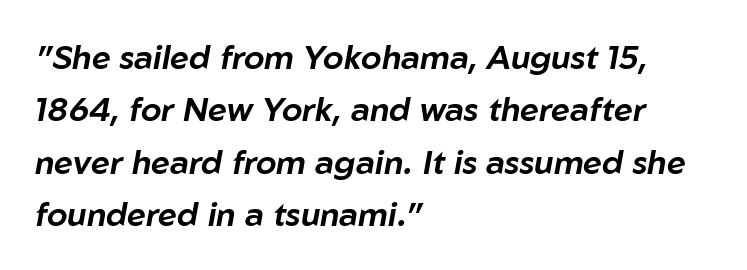
Q: Is the text italic (slanted)? A: Yes, it leans right by about 10 degrees.
Q: Is the text underlined? A: No.
Q: How is the paragraph aligned? A: Left-aligned.
Q: Is the spacing between letters normal or unusually wide? A: Normal.
Q: Is the spacing between lines tight, normal or loose? A: Normal.
Q: Width (condensed, normal, or wide)? A: Normal.
Q: Stroke contrast? A: Low.
Q: x-height? A: Medium.
Q: Monospaced? A: No.
